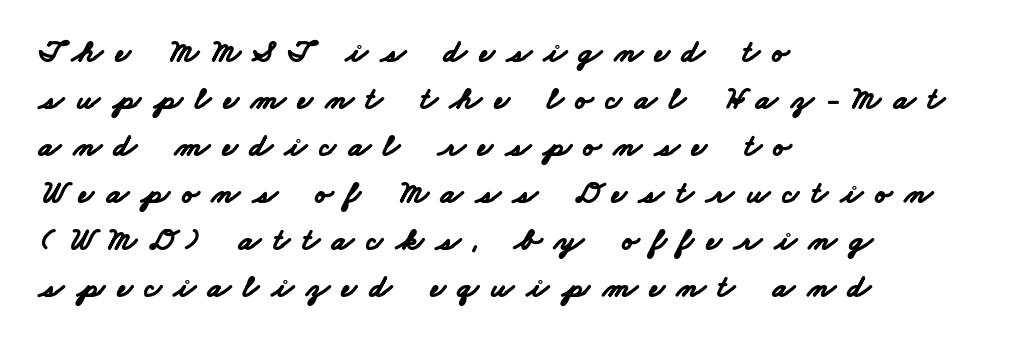
The letters carry no serifs — their stems end cleanly without finishing strokes. Does the leading feel generous? No, just average. Weight: bold. The rendering uses natural spacing where letterforms have individual widths. The setting favours the left margin, as ordinary paragraphs usually do. Inter-character spacing is expanded well beyond the font's built-in metrics.
